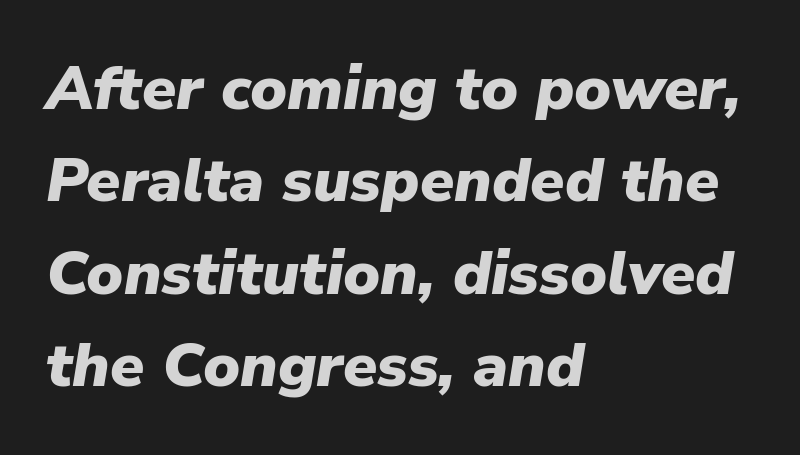
Q: Is the text bold? A: Yes.
Q: Is the text italic (slanted)? A: Yes, it leans right by about 9 degrees.
Q: Is the text underlined? A: No.
Q: How is the paragraph aligned? A: Left-aligned.
Q: Is the spacing between letters normal or unusually wide? A: Normal.
Q: Is the spacing between lines tight, normal or loose? A: Normal.
Q: Width (condensed, normal, or wide)? A: Normal.
Q: Stroke contrast? A: Low.
Q: x-height? A: Medium.
Q: Monospaced? A: No.
